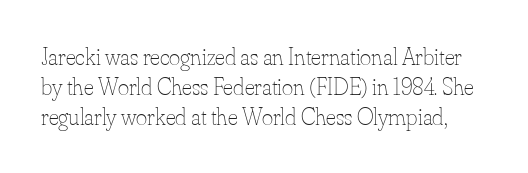
No letter is thick-stroked: the sample isn't bold. Honestly, the letter spacing is just normal — you wouldn't notice it. Each row of text sits above clean, open space. Posture: straight, roman, zero tilt.
